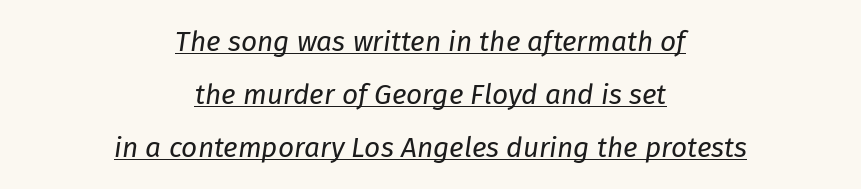
Q: Is the text bold? A: No.
Q: Is the text italic (slanted)? A: Yes, it leans right by about 8 degrees.
Q: Is the text underlined? A: Yes.
Q: How is the paragraph aligned? A: Centered.
Q: Is the spacing between letters normal or unusually wide? A: Normal.
Q: Width (condensed, normal, or wide)? A: Normal.
Q: Stroke contrast? A: Low.
Q: x-height? A: Medium.
Q: Monospaced? A: No.
